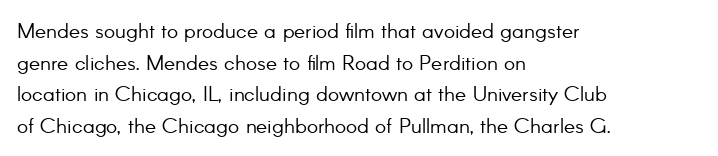
Style check: upright. Leftover space on each line is placed entirely after the last word. The rows are spaced the way most documents space them. The font is comparable to plain body text, perhaps lighter. Honestly, there is no underline to notice here at all. Nobody touched the tracking dial on this one.
